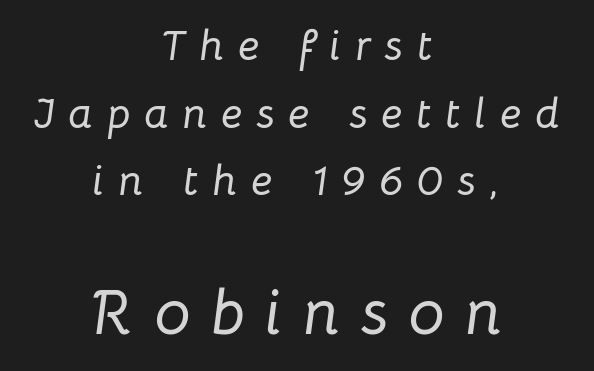
{"italic": "yes", "lean": "right", "slant_degrees": 8, "width": "normal", "stroke_contrast": "low", "x_height": "medium", "monospaced": "no", "underline": "no", "align": "center", "line_spacing": "normal", "line_spacing_ratio": 1.57, "letter_spacing": "wide", "letter_spacing_em": 0.32, "larger_block": "second", "size_ratio": 1.49, "glyph_px": 64}
